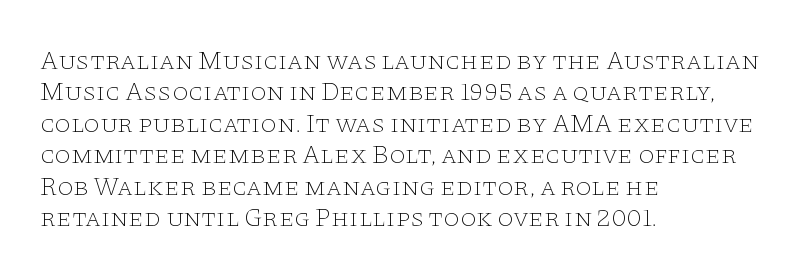
What stands out about the letter spacing? Nothing — it is the standard amount. The rendering anchors every line to the left-hand side. A light-to-regular cut is what we see here. Ordinary non-slanted type is in use.
